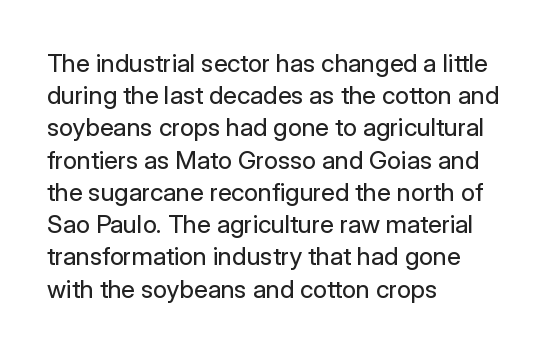
Q: Is the text bold? A: No.
Q: Is the text italic (slanted)? A: No, it is upright.
Q: Is the text underlined? A: No.
Q: How is the paragraph aligned? A: Left-aligned.
Q: Is the spacing between letters normal or unusually wide? A: Normal.
Q: Is the spacing between lines tight, normal or loose? A: Normal.
